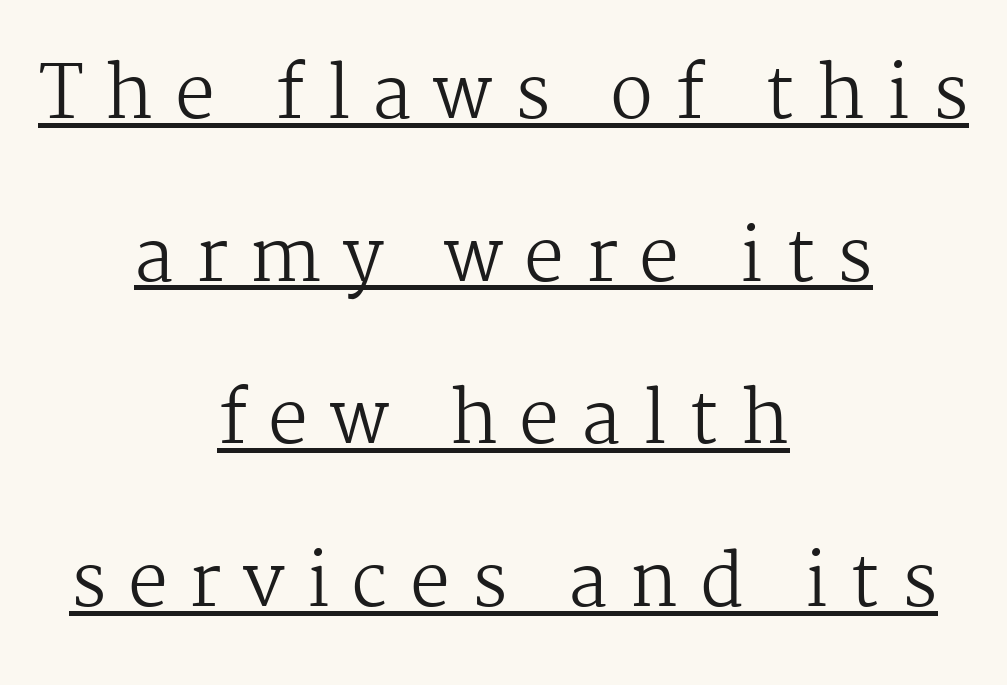
The string is rendered with underlining switched on. Weight: not bold — regular or lighter. Here the designer chose a conventional face with non-uniform glyph widths. Each letter's strokes conclude with small projecting serifs.
